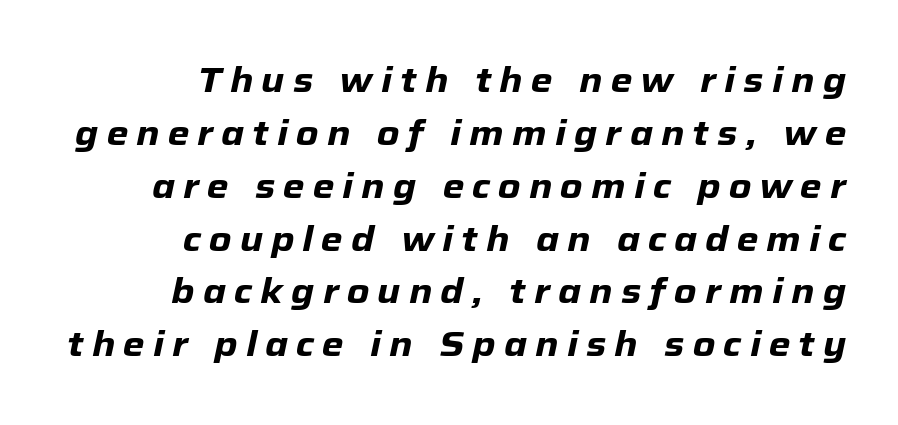
{"italic": "yes", "lean": "right", "slant_degrees": 12, "bold": "yes", "weight": "heavy", "width": "normal", "stroke_contrast": "low", "x_height": "medium", "monospaced": "no", "underline": "no", "align": "right", "line_spacing": "normal", "line_spacing_ratio": 1.51, "letter_spacing": "wide", "letter_spacing_em": 0.23, "glyph_px": 35}
